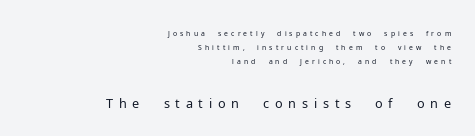
All the whitespace from short lines collects on the left. Quick note: interline space is minimal. The specimen reads as upright at a glance. Think standard paragraph weight, or any step lighter than that.
